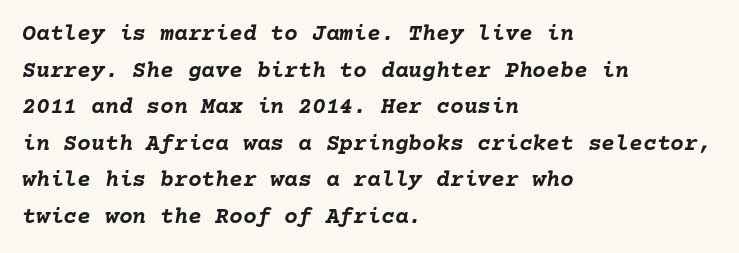
{"italic": "yes", "lean": "right", "slant_degrees": 10, "bold": "yes", "underline": "no", "align": "left", "line_spacing": "normal", "line_spacing_ratio": 1.59, "letter_spacing": "normal", "letter_spacing_em": 0.0, "glyph_px": 23}
